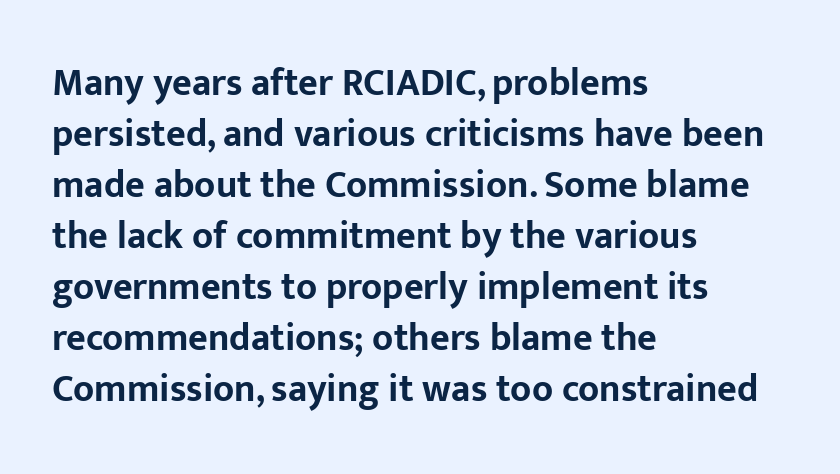
{"serif": "no", "italic": "no", "bold": "yes", "weight": "bold", "width": "normal", "stroke_contrast": "low", "x_height": "medium", "monospaced": "no", "underline": "no", "align": "left", "line_spacing": "normal", "line_spacing_ratio": 1.34, "letter_spacing": "normal", "letter_spacing_em": 0.0, "glyph_px": 38}
